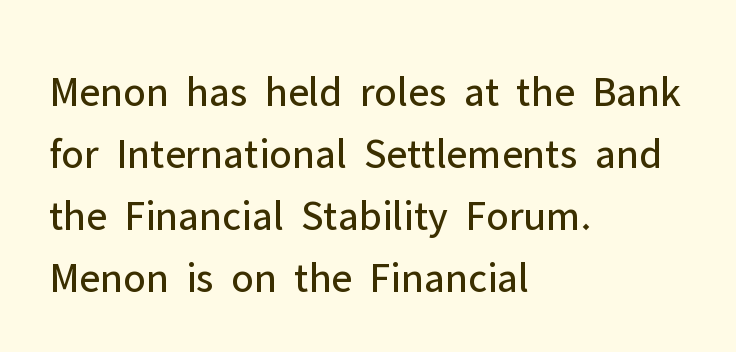
{"serif": "no", "italic": "no", "bold": "no", "weight": "regular", "width": "normal", "stroke_contrast": "low", "x_height": "medium", "monospaced": "no", "underline": "no", "align": "left", "line_spacing": "normal", "line_spacing_ratio": 1.44, "letter_spacing": "normal", "letter_spacing_em": 0.0, "glyph_px": 43}
